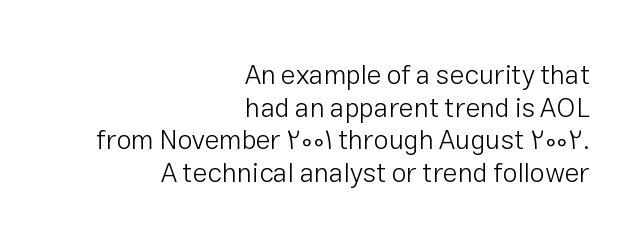
Rule under the text: the space is simply empty. Students, note that the glyphs here touch the page at normal intervals. Is there any slant? The stems are plumb. Nothing heavy about these letters — not bold at all.
